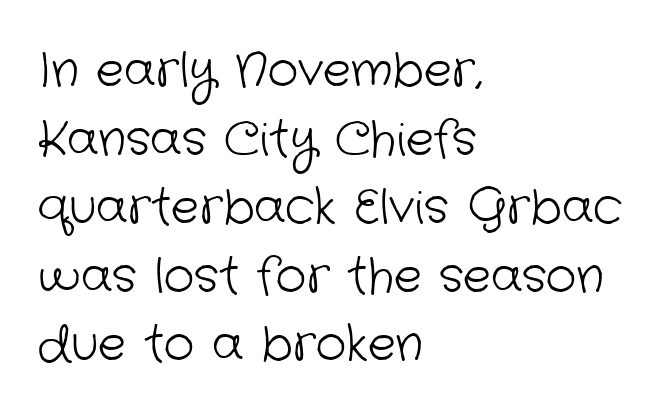
{"serif": "no", "bold": "no", "weight": "light", "width": "normal", "stroke_contrast": "low", "x_height": "medium", "monospaced": "no", "underline": "no", "align": "left", "line_spacing": "normal", "line_spacing_ratio": 1.46, "letter_spacing": "normal", "letter_spacing_em": 0.0, "glyph_px": 47}
